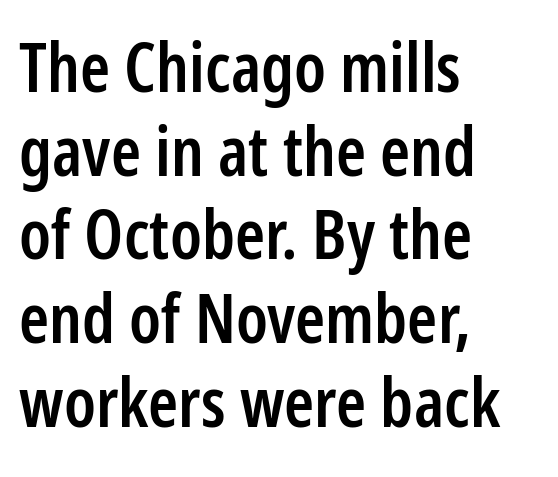
{"serif": "no", "italic": "no", "bold": "semi", "weight": "semibold", "width": "condensed", "stroke_contrast": "low", "x_height": "medium", "monospaced": "no", "underline": "no", "align": "left", "line_spacing_ratio": 1.23, "letter_spacing": "normal", "letter_spacing_em": 0.0, "glyph_px": 68}
